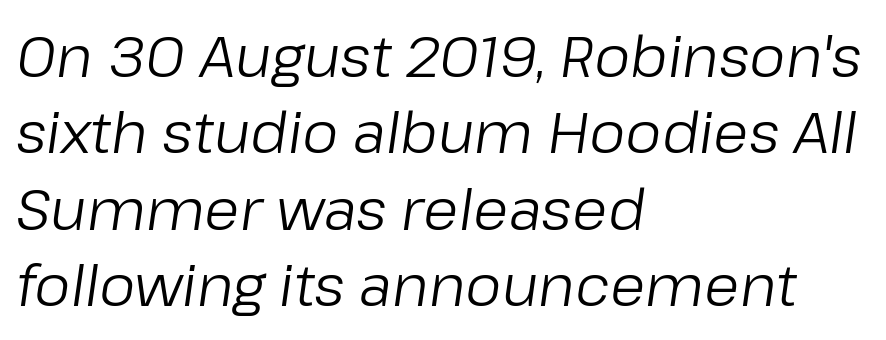
The lettering tilts uniformly, giving the passage an italic look. Words appear dense and cohesive because spacing is normal. Do the characters align in a grid? No, the font is proportional. These glyphs show unthickened strokes, regular width or finer. Bare-footed words on every line.
